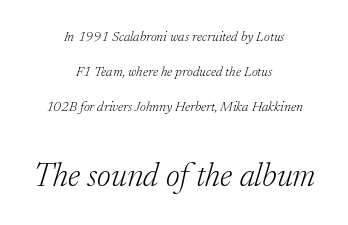
Loosely led — the rows are spread out. Underline: absent. Weight: in the light-to-regular range. Look at the tracking — it's just the regular setting, nothing added. Both edges are ragged and mirror each other, which tells us the setting is centered.
